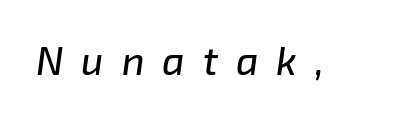
Q: Is the text italic (slanted)? A: Yes, it leans right by about 8 degrees.
Q: Is the text underlined? A: No.
Q: Is the spacing between letters normal or unusually wide? A: Unusually wide.
Q: Width (condensed, normal, or wide)? A: Normal.
Q: Stroke contrast? A: Low.
Q: x-height? A: Medium.
Q: Monospaced? A: No.
